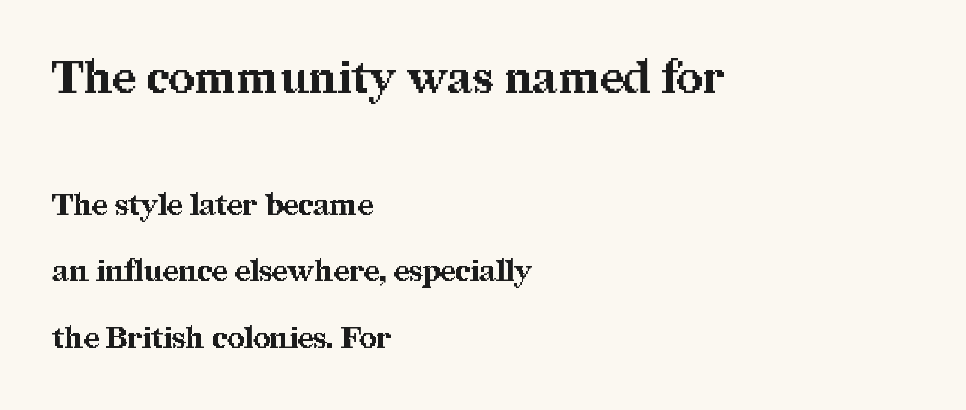
The passage shown is typed in a proportional face where columns would drift. The designer dialed line spacing up above the default. The text block is weighted toward the left margin, trailing off unevenly rightward. Underline: absent. Scale decreases going downward across the two blocks.
